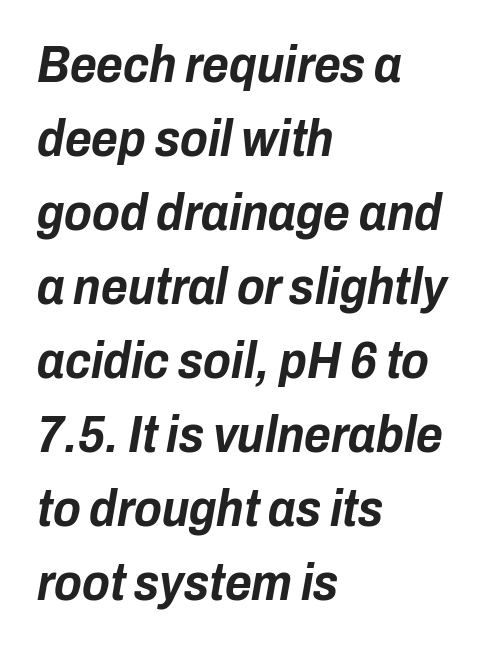
Q: Is the text bold? A: Yes.
Q: Is the text italic (slanted)? A: Yes, it leans right by about 10 degrees.
Q: Is the text underlined? A: No.
Q: How is the paragraph aligned? A: Left-aligned.
Q: Is the spacing between letters normal or unusually wide? A: Normal.
Q: Is the spacing between lines tight, normal or loose? A: Normal.
Q: Width (condensed, normal, or wide)? A: Condensed.
Q: Stroke contrast? A: Low.
Q: x-height? A: Medium.
Q: Monospaced? A: No.
